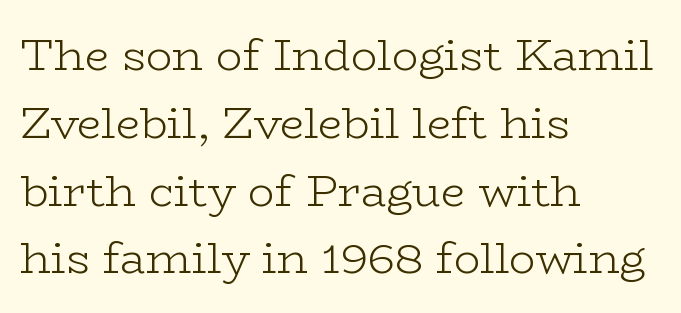
The image shows 44 px light, wide serif type, upright; set left-aligned, normal line spacing (1.54x), normal letter spacing, not underlined; low stroke contrast and a medium x-height.
